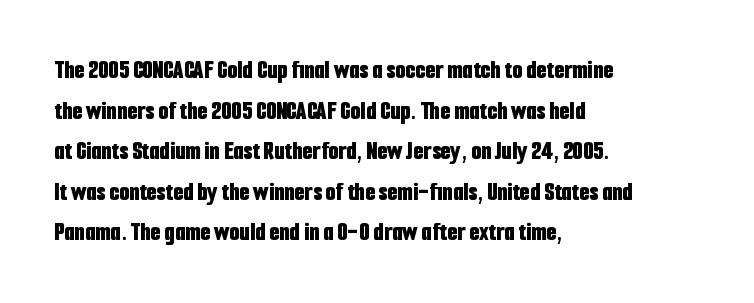
Students, note that the glyphs here touch the page at normal intervals. Lines of text with bare space underneath. Short and long lines alike share a common starting point at left. The font's upright variant was chosen for this text.
